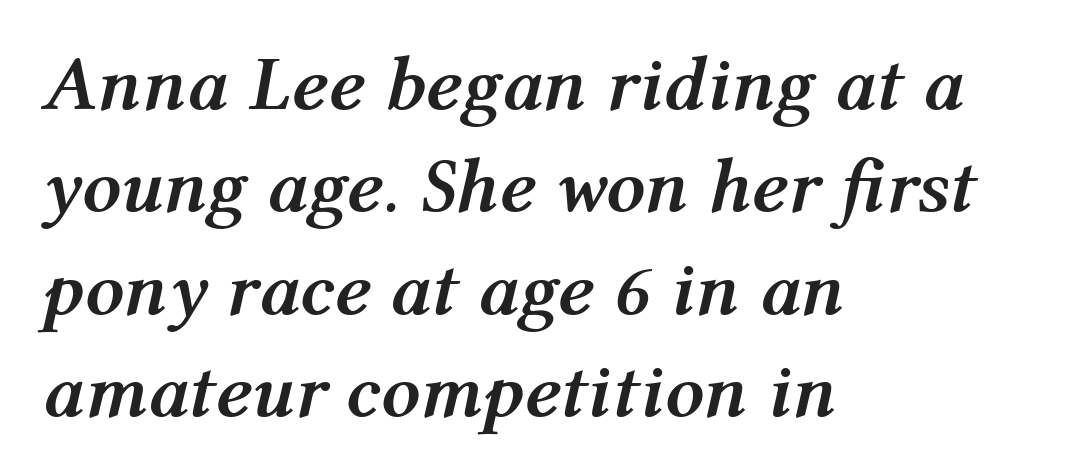
{"italic": "yes", "lean": "right", "slant_degrees": 12, "bold": "yes", "weight": "semibold", "width": "normal", "stroke_contrast": "medium", "x_height": "medium", "monospaced": "no", "underline": "no", "align": "left", "line_spacing": "normal", "line_spacing_ratio": 1.33, "letter_spacing": "normal", "letter_spacing_em": 0.0, "glyph_px": 77}
